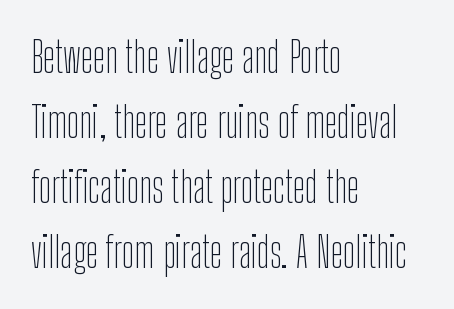
The image shows 42 px thin, condensed sans-serif type, upright; set left-aligned, normal line spacing (1.55x), normal letter spacing, not underlined; low stroke contrast and a medium x-height.
